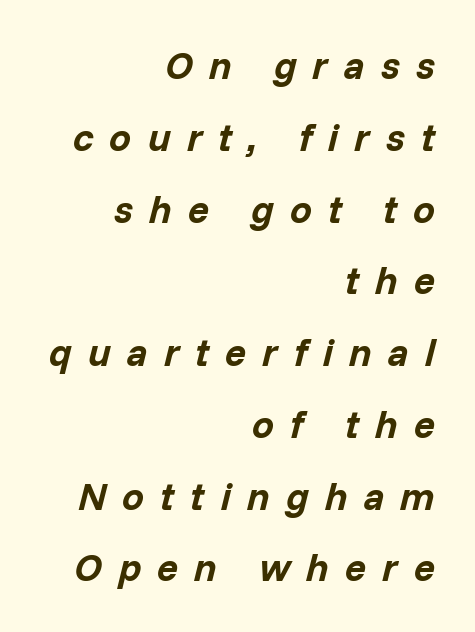
{"italic": "yes", "lean": "right", "slant_degrees": 14, "bold": "yes", "weight": "bold", "width": "normal", "stroke_contrast": "low", "x_height": "medium", "monospaced": "no", "underline": "no", "align": "right", "line_spacing_ratio": 1.84, "letter_spacing": "wide", "letter_spacing_em": 0.41, "glyph_px": 39}
